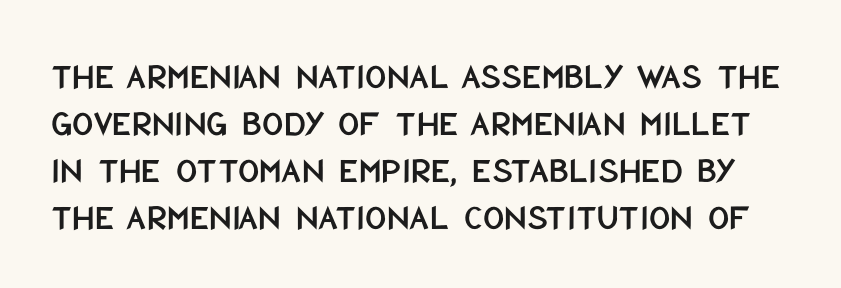
The horizontal fit of the characters is conventional and even. Typographically, this falls in the sans-serif category. Characters remain perfectly vertical along every line. Unmarked baselines from the first word to the last. Students, observe: this is what conventionally led text looks like. Proportional: the letters do not fall into vertical columns.
